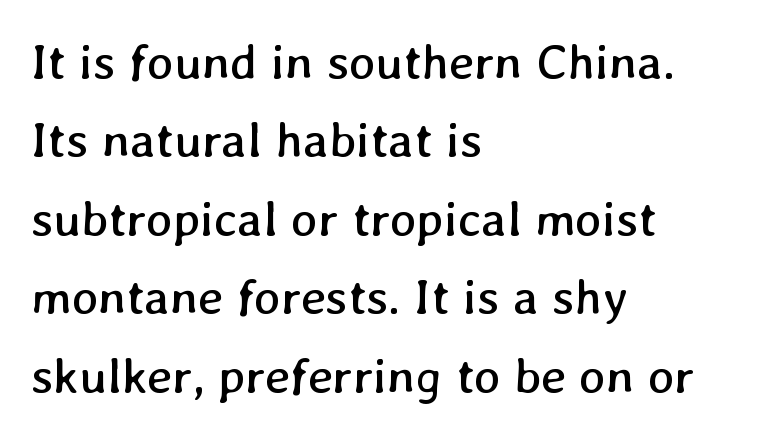
Q: Is the text bold? A: No.
Q: Is the text underlined? A: No.
Q: How is the paragraph aligned? A: Left-aligned.
Q: Is the spacing between letters normal or unusually wide? A: Normal.
Q: Is the spacing between lines tight, normal or loose? A: Normal.
Q: Width (condensed, normal, or wide)? A: Normal.
Q: Stroke contrast? A: Low.
Q: x-height? A: Medium.
Q: Monospaced? A: No.
